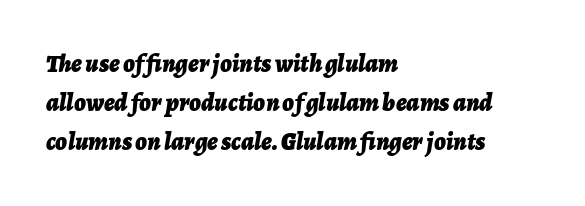
Beneath every word, the page is bare. Every letter is thick-stroked: bold, no question. You could call the tracking neutral — neither tight nor loose. Italic? Definitely — the glyphs are oblique. Teacher's note: observe the even left margin — that is flush-left alignment. Successive baselines arrive at the customary interval.
